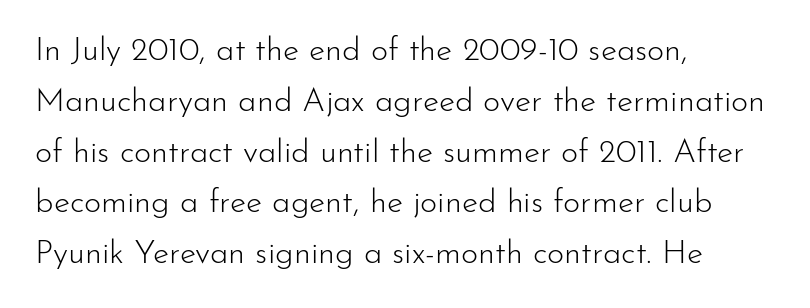
{"serif": "no", "italic": "no", "bold": "no", "weight": "light", "width": "normal", "stroke_contrast": "low", "x_height": "small", "monospaced": "no", "underline": "no", "align": "left", "line_spacing": "normal", "line_spacing_ratio": 1.54, "letter_spacing": "normal", "letter_spacing_em": 0.0, "glyph_px": 33}
